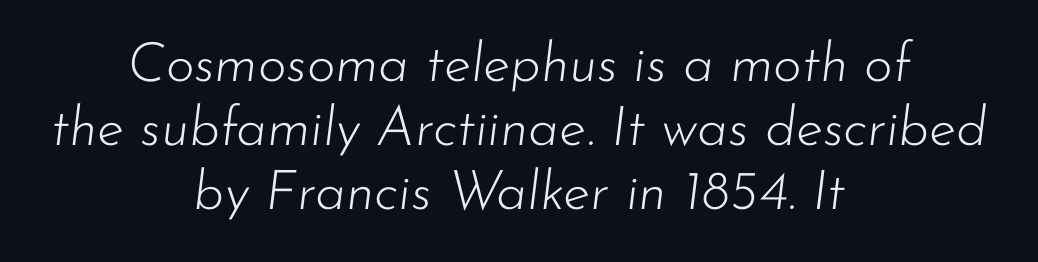
Heaviness? Minimal to ordinary, like unemphasized prose. The face used here is proportionally spaced, like ordinary book or web type. What stands out about the letter spacing? Nothing — it is the standard amount. Which margin do the lines hug? Neither — every line sits in the middle. Decoration check: the copy has no underline.
